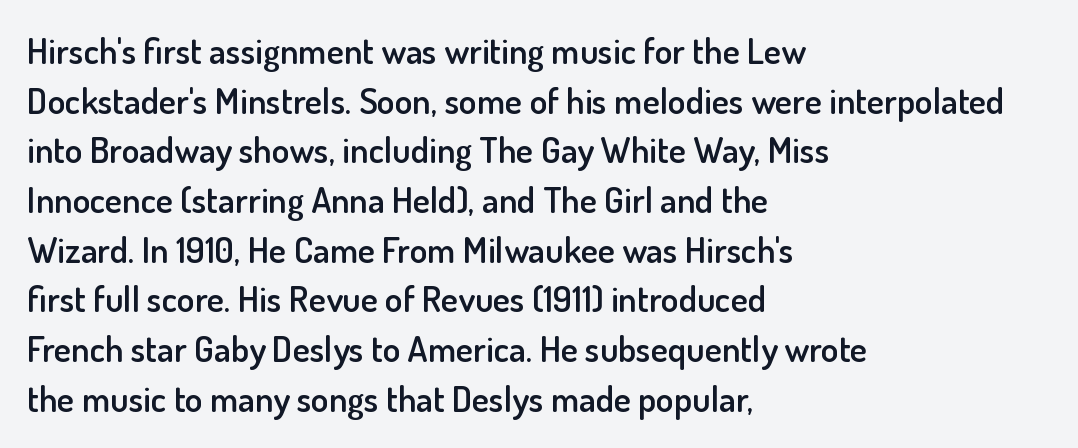
Posture: straight, roman, zero tilt. Every row of glyphs begins at an identical x-position on the left. Does the weight exceed regular? Yes, but only to semibold. Underlining? Definitely not there.
